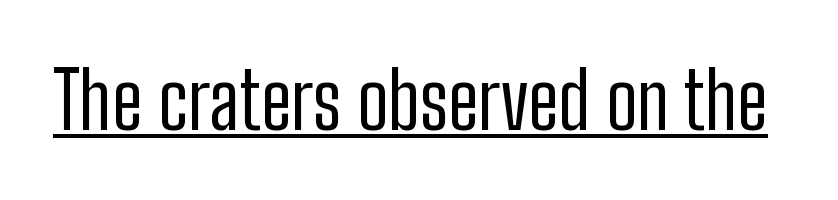
The image shows 78 px regular-weight, condensed sans-serif type, upright; set normal letter spacing, underlined; low stroke contrast and a medium x-height.
